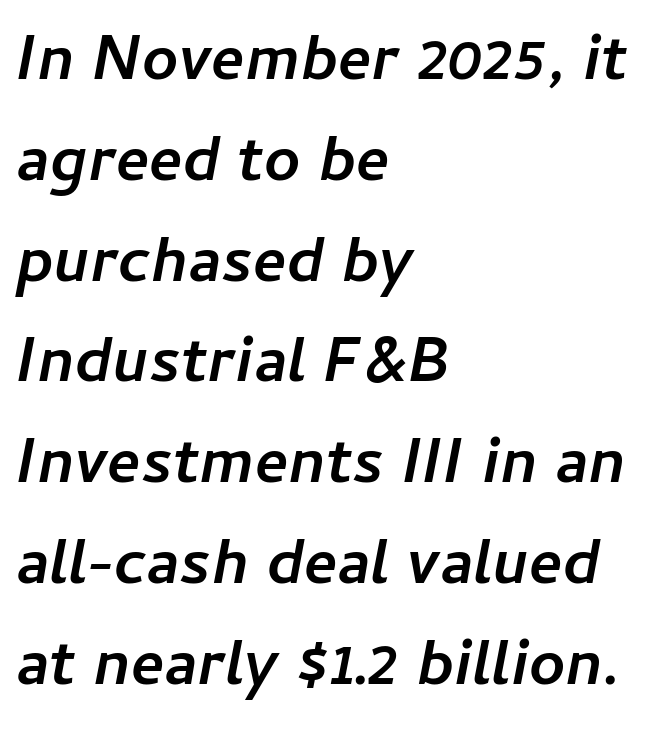
{"italic": "yes", "lean": "right", "slant_degrees": 11, "bold": "yes", "weight": "semibold", "width": "normal", "stroke_contrast": "low", "x_height": "medium", "monospaced": "no", "underline": "no", "align": "left", "line_spacing": "normal", "line_spacing_ratio": 1.6, "letter_spacing": "normal", "letter_spacing_em": 0.0, "glyph_px": 63}
